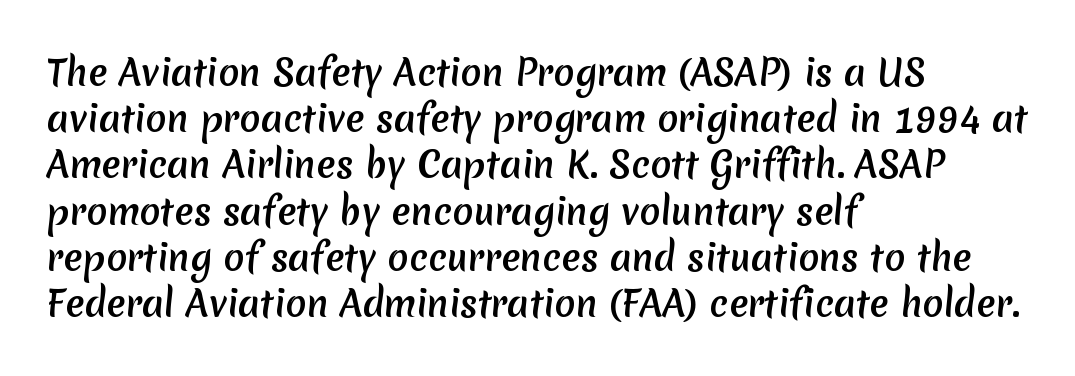
{"serif": "no", "width": "normal", "stroke_contrast": "medium", "x_height": "medium", "monospaced": "no", "underline": "no", "align": "left", "line_spacing": "normal", "line_spacing_ratio": 1.32, "letter_spacing": "normal", "letter_spacing_em": 0.0, "glyph_px": 35}
